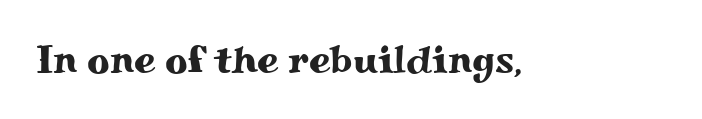
This sample uses an upright cut, with every glyph sitting square on the baseline. Bare-footed words on every line. Words appear dense and cohesive because spacing is normal. The passage shown is typed in a proportional face where columns would drift.
